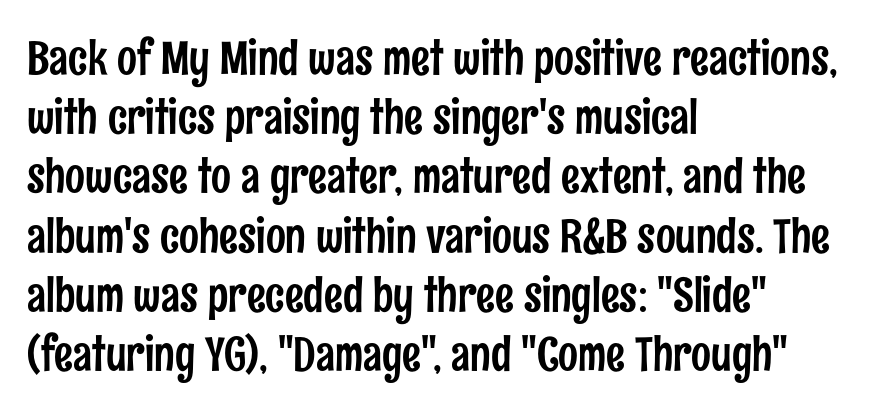
Students, note that the glyphs here touch the page at normal intervals. Here the designer chose a conventional face with non-uniform glyph widths. The face used here is a sans, in the tradition of grotesques and geometrics. When letters stand straight like this, we call the style roman or upright. Does the copy run flush right? No — it runs flush left.
